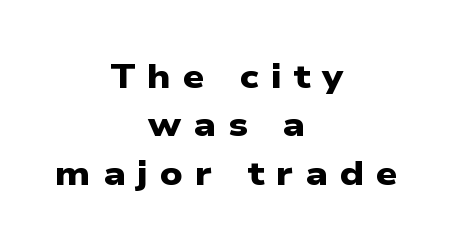
{"serif": "no", "bold": "yes", "weight": "heavy", "width": "wide", "stroke_contrast": "low", "x_height": "medium", "monospaced": "no", "underline": "no", "align": "center", "line_spacing": "normal", "line_spacing_ratio": 1.42, "letter_spacing": "wide", "letter_spacing_em": 0.35, "glyph_px": 34}
